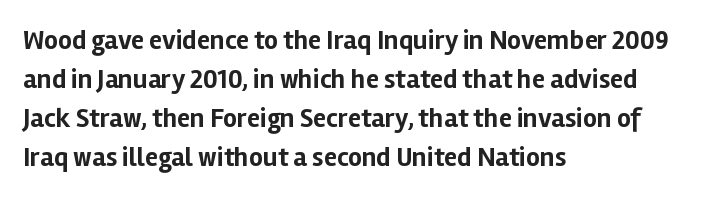
Q: Is the text bold? A: Yes.
Q: Is the text italic (slanted)? A: No, it is upright.
Q: Is the text underlined? A: No.
Q: How is the paragraph aligned? A: Left-aligned.
Q: Is the spacing between letters normal or unusually wide? A: Normal.
Q: Is the spacing between lines tight, normal or loose? A: Normal.
